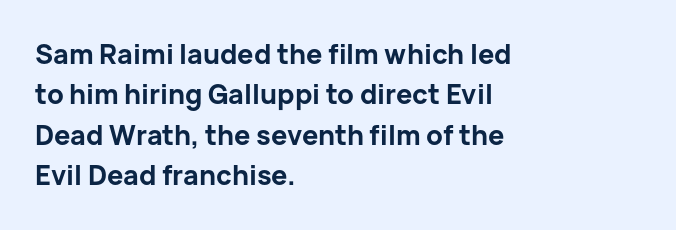
{"italic": "no", "bold": "yes", "underline": "no", "align": "left", "line_spacing": "normal", "line_spacing_ratio": 1.5, "letter_spacing": "normal", "letter_spacing_em": 0.0, "glyph_px": 27}
